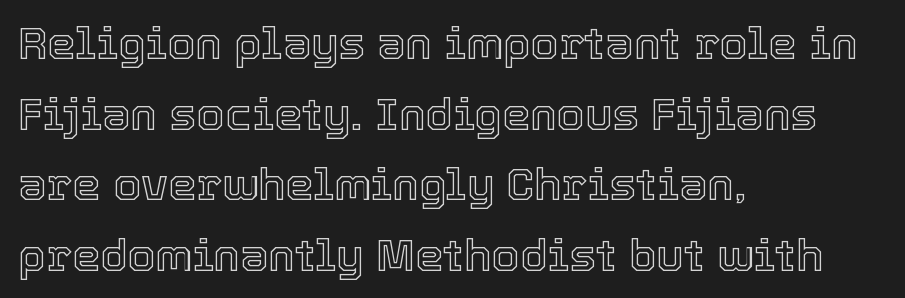
{"italic": "no", "width": "normal", "x_height": "medium", "monospaced": "no", "underline": "no", "align": "left", "line_spacing": "normal", "line_spacing_ratio": 1.57, "letter_spacing": "normal", "letter_spacing_em": 0.0, "glyph_px": 45}
